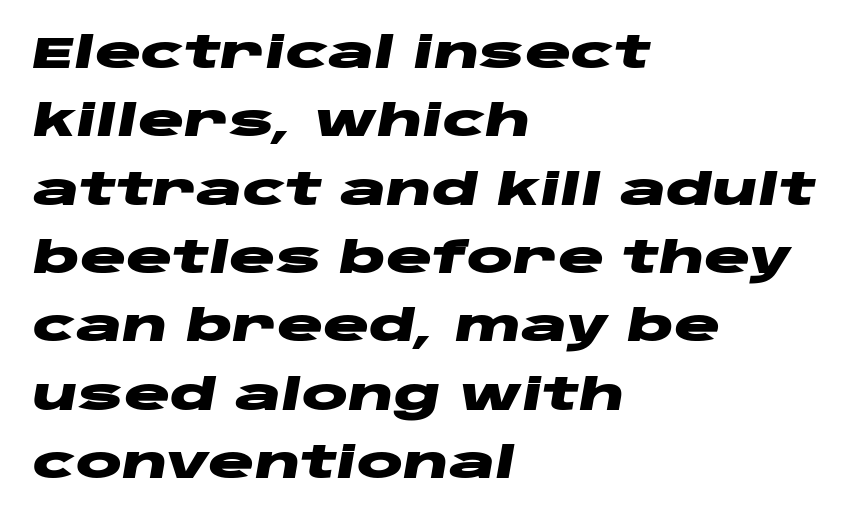
The image shows 43 px heavy, wide type, italic (leaning right); set left-aligned, normal line spacing (1.59x), normal letter spacing, not underlined; low stroke contrast and a large x-height.
